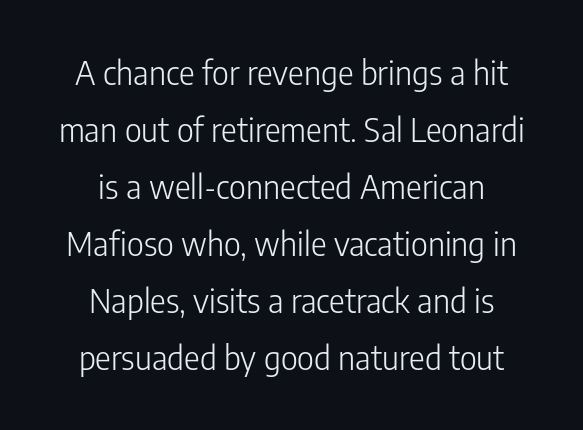
Q: Is the text bold? A: No.
Q: Is the text italic (slanted)? A: No, it is upright.
Q: Is the typeface a serif or a sans-serif typeface? A: Sans-serif.
Q: Is the text underlined? A: No.
Q: How is the paragraph aligned? A: Centered.
Q: Is the spacing between letters normal or unusually wide? A: Normal.
Q: Width (condensed, normal, or wide)? A: Condensed.
Q: Stroke contrast? A: Low.
Q: x-height? A: Medium.
Q: Monospaced? A: No.
